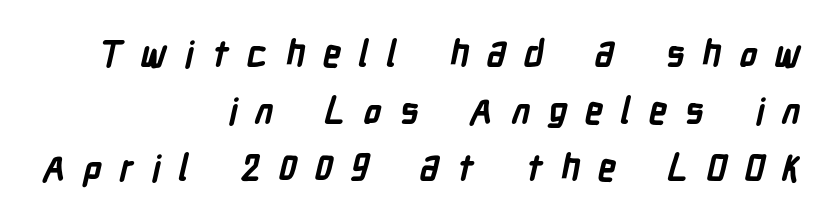
{"serif": "no", "bold": "yes", "weight": "bold", "width": "condensed", "stroke_contrast": "low", "x_height": "medium", "monospaced": "no", "underline": "no", "align": "right", "line_spacing": "normal", "line_spacing_ratio": 1.59, "letter_spacing": "wide", "letter_spacing_em": 0.49, "glyph_px": 36}
